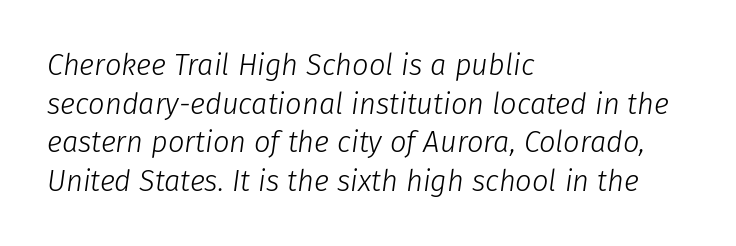
Q: Is the text bold? A: No.
Q: Is the text italic (slanted)? A: Yes, it leans right by about 8 degrees.
Q: Is the text underlined? A: No.
Q: How is the paragraph aligned? A: Left-aligned.
Q: Is the spacing between letters normal or unusually wide? A: Normal.
Q: Is the spacing between lines tight, normal or loose? A: Normal.
Q: Width (condensed, normal, or wide)? A: Normal.
Q: Stroke contrast? A: Low.
Q: x-height? A: Medium.
Q: Monospaced? A: No.
